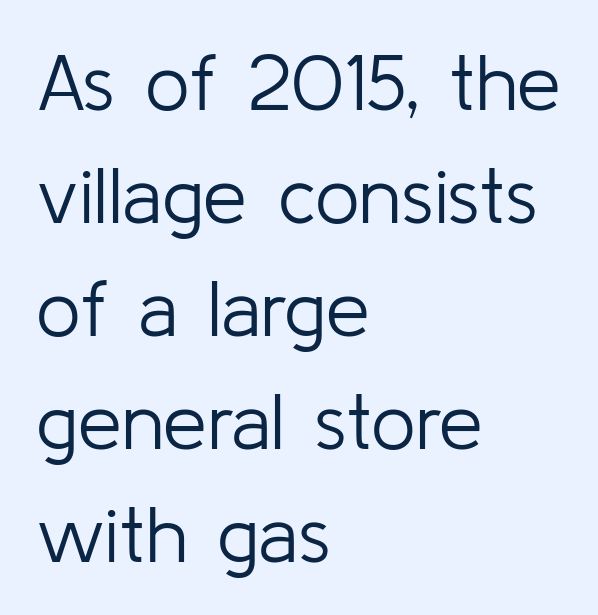
Q: Is the text bold? A: No.
Q: Is the text italic (slanted)? A: No, it is upright.
Q: Is the typeface a serif or a sans-serif typeface? A: Sans-serif.
Q: Is the text underlined? A: No.
Q: How is the paragraph aligned? A: Left-aligned.
Q: Is the spacing between letters normal or unusually wide? A: Normal.
Q: Is the spacing between lines tight, normal or loose? A: Normal.
Q: Width (condensed, normal, or wide)? A: Normal.
Q: Stroke contrast? A: Low.
Q: x-height? A: Medium.
Q: Monospaced? A: No.
